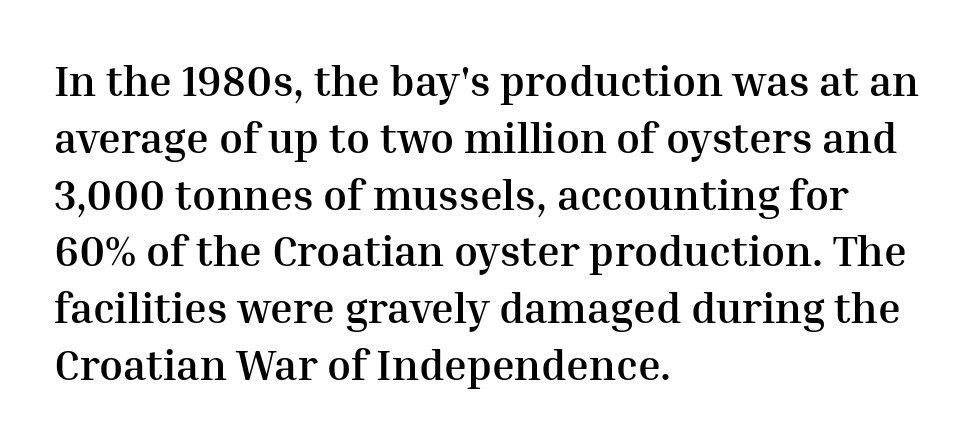
The image shows 43 px semibold serif type, upright; set left-aligned, normal line spacing (1.32x), normal letter spacing, not underlined; medium stroke contrast and a medium x-height.
